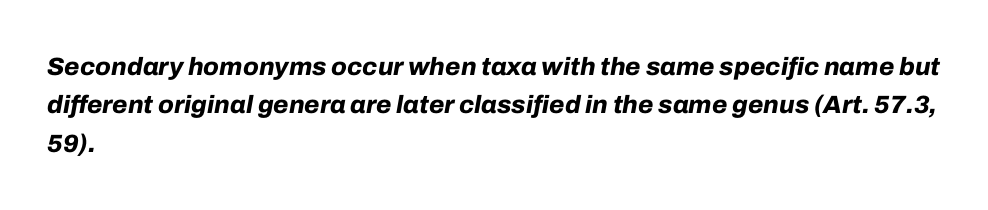
Q: Is the text bold? A: Yes.
Q: Is the text italic (slanted)? A: Yes, it leans right by about 10 degrees.
Q: Is the text underlined? A: No.
Q: How is the paragraph aligned? A: Left-aligned.
Q: Is the spacing between letters normal or unusually wide? A: Normal.
Q: Is the spacing between lines tight, normal or loose? A: Normal.
